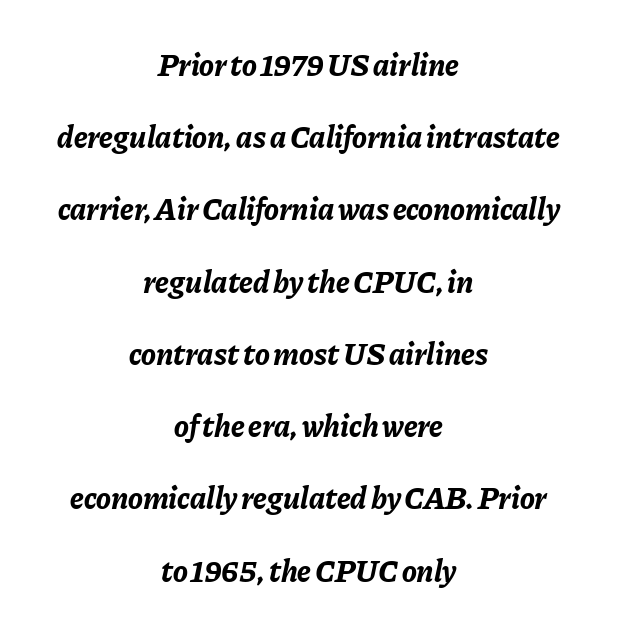
The strip under each line holds only bare page. Baseline-to-baseline distance is far greater than the letter height. You could call the tracking neutral — neither tight nor loose. The text block is weighted toward neither margin, spreading evenly from the middle.
